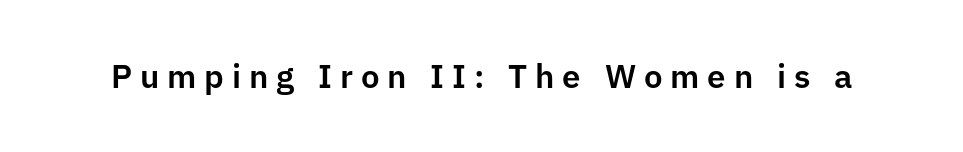
The image shows 33 px sans-serif type, upright; set unusually wide letter spacing (+0.24 em), not underlined; low stroke contrast and a medium x-height.
